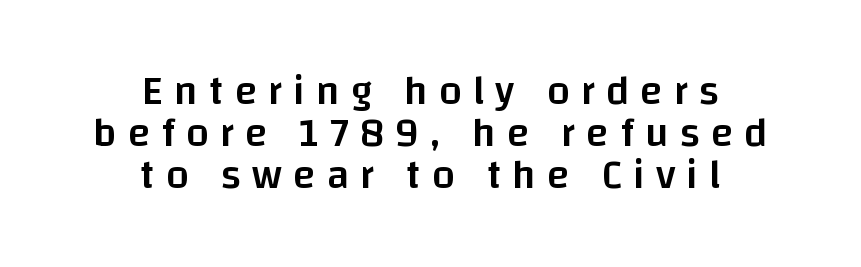
{"serif": "no", "italic": "no", "bold": "semi", "weight": "semibold", "width": "normal", "stroke_contrast": "low", "x_height": "large", "monospaced": "no", "underline": "no", "align": "center", "line_spacing": "tight", "line_spacing_ratio": 1.02, "letter_spacing": "wide", "letter_spacing_em": 0.27, "glyph_px": 41}
